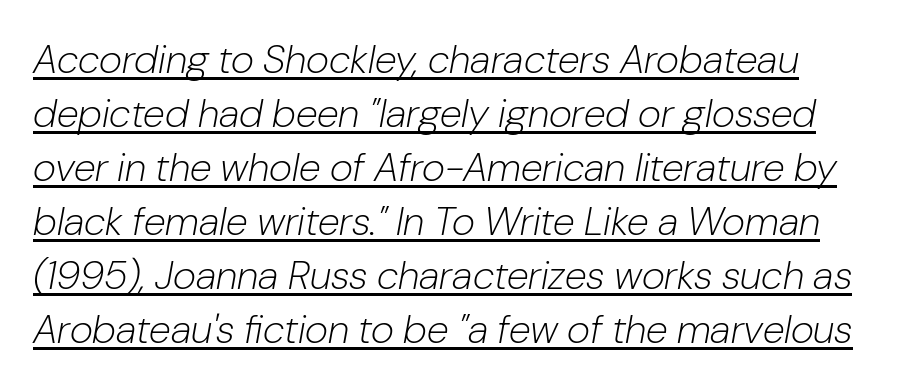
{"italic": "yes", "lean": "right", "slant_degrees": 10, "bold": "no", "weight": "light", "width": "normal", "stroke_contrast": "low", "x_height": "medium", "monospaced": "no", "underline": "yes", "line_spacing": "normal", "line_spacing_ratio": 1.35, "letter_spacing": "normal", "letter_spacing_em": 0.0, "glyph_px": 40}
